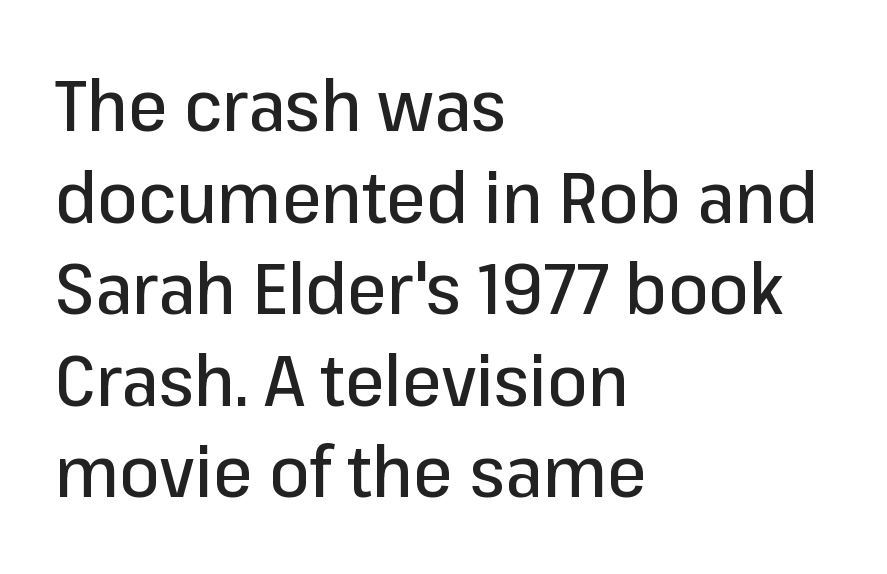
The image shows 71 px sans-serif type, upright; set left-aligned, normal line spacing (1.29x), normal letter spacing, not underlined; low stroke contrast and a medium x-height.
